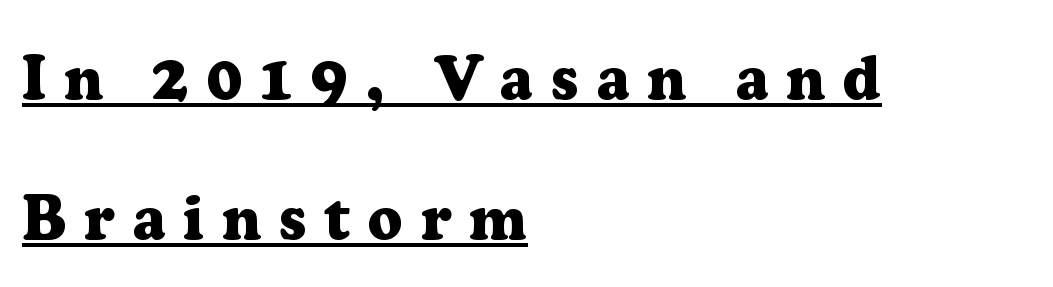
The image shows 61 px heavy serif type, upright; set left-aligned, loose line spacing (2.29x), unusually wide letter spacing (+0.29 em), underlined; low stroke contrast and a medium x-height.
